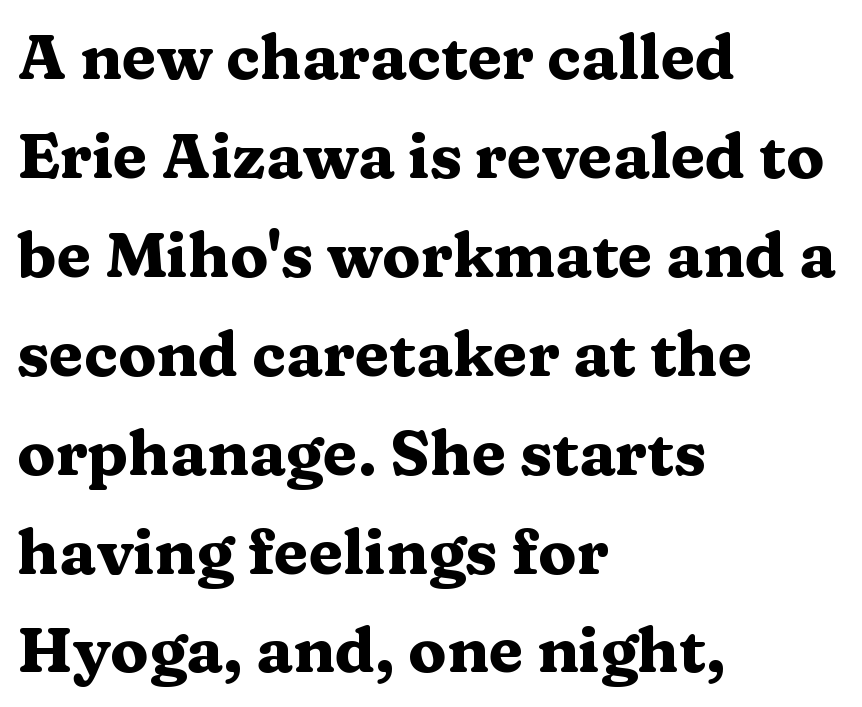
{"serif": "yes", "italic": "no", "bold": "yes", "weight": "heavy", "width": "wide", "stroke_contrast": "medium", "x_height": "medium", "monospaced": "no", "underline": "no", "align": "left", "line_spacing": "normal", "line_spacing_ratio": 1.57, "letter_spacing": "normal", "letter_spacing_em": 0.0, "glyph_px": 63}
